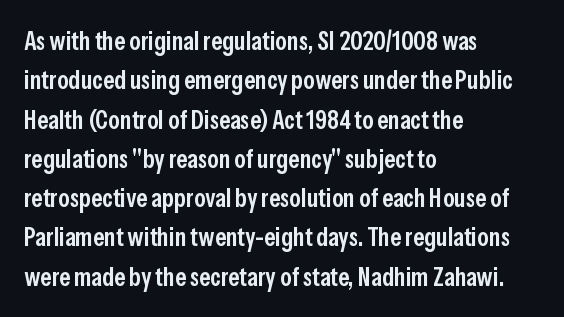
Layout note: lines flush left. The rendering uses a moderate line-height, typical for paragraphs. The typography opts for an upright posture over an oblique one. Weight check: semibold — heavier than regular, not quite bold. The area under the type is left untouched.
